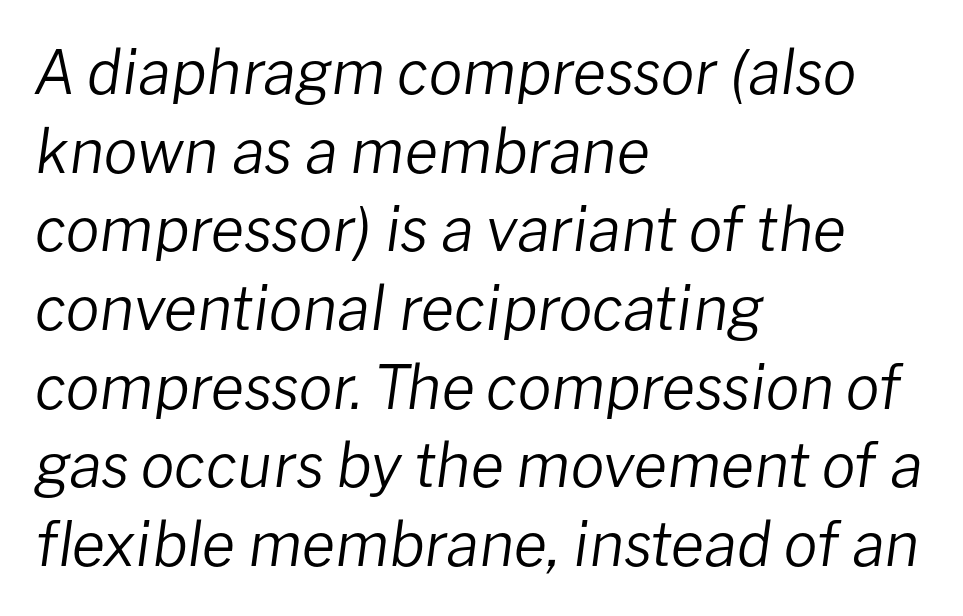
The image shows 61 px regular-weight type, italic (leaning right); set left-aligned, normal line spacing (1.29x), normal letter spacing, not underlined; low stroke contrast and a medium x-height.
